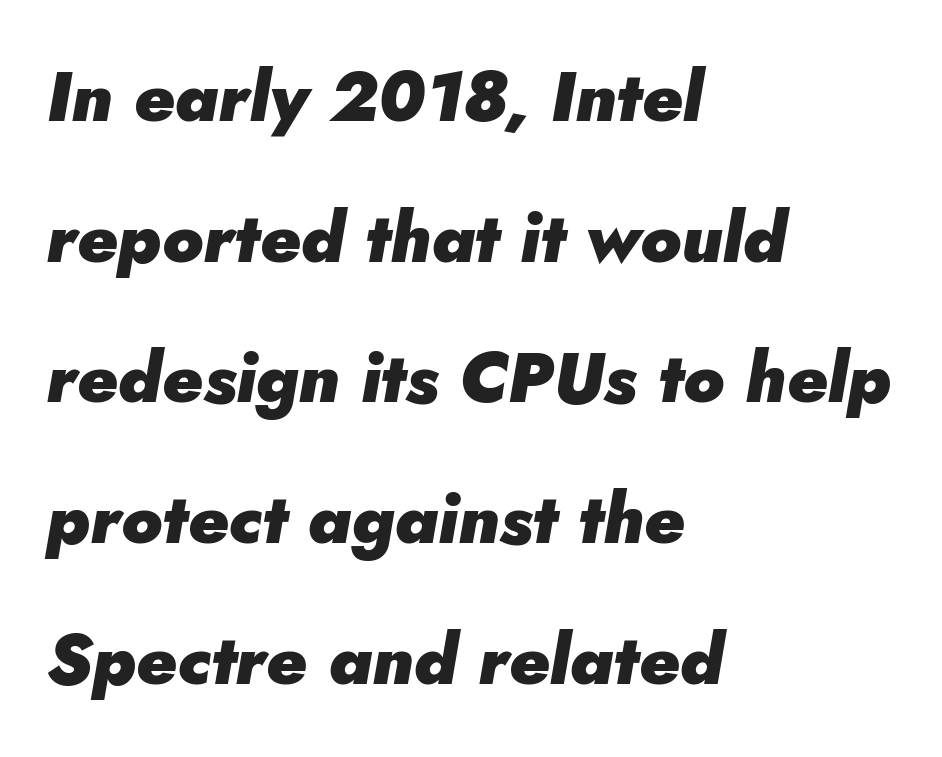
The image shows 70 px heavy type, italic (leaning right); set left-aligned, loose line spacing (2.01x), normal letter spacing, not underlined; low stroke contrast and a small x-height.
